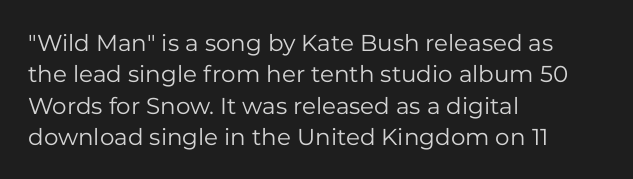
Q: Is the text bold? A: No.
Q: Is the text italic (slanted)? A: No, it is upright.
Q: Is the text underlined? A: No.
Q: How is the paragraph aligned? A: Left-aligned.
Q: Is the spacing between letters normal or unusually wide? A: Normal.
Q: Is the spacing between lines tight, normal or loose? A: Normal.
